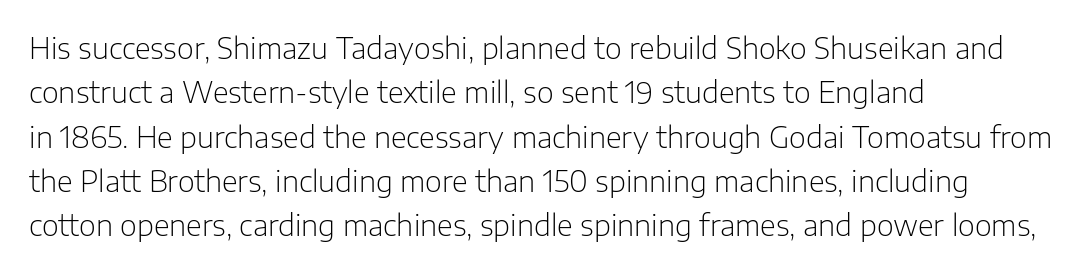
Q: Is the text bold? A: No.
Q: Is the text italic (slanted)? A: No, it is upright.
Q: Is the typeface a serif or a sans-serif typeface? A: Sans-serif.
Q: Is the text underlined? A: No.
Q: How is the paragraph aligned? A: Left-aligned.
Q: Is the spacing between letters normal or unusually wide? A: Normal.
Q: Is the spacing between lines tight, normal or loose? A: Normal.
Q: Width (condensed, normal, or wide)? A: Normal.
Q: Stroke contrast? A: Low.
Q: x-height? A: Medium.
Q: Monospaced? A: No.
